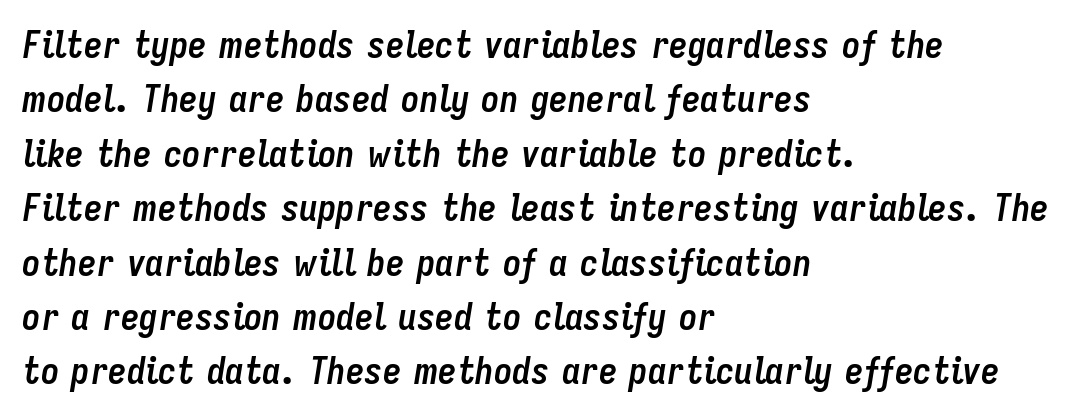
Q: Is the text bold? A: Yes.
Q: Is the text italic (slanted)? A: Yes, it leans right by about 9 degrees.
Q: Is the text underlined? A: No.
Q: How is the paragraph aligned? A: Left-aligned.
Q: Is the spacing between letters normal or unusually wide? A: Normal.
Q: Is the spacing between lines tight, normal or loose? A: Normal.
Q: Width (condensed, normal, or wide)? A: Condensed.
Q: Stroke contrast? A: Low.
Q: x-height? A: Medium.
Q: Monospaced? A: No.
